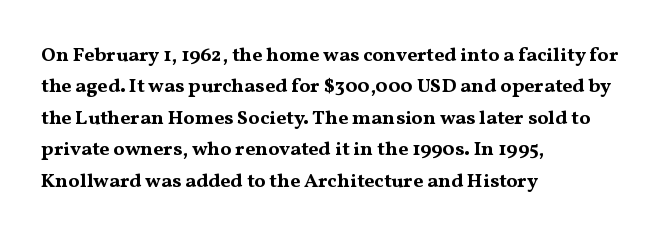
Ascenders rise straight up at ninety degrees. Just letters on the line, the space beneath them empty. Normally led — the rows are evenly, conventionally spaced. Here the glyphs are tracked normally, forming tight word shapes. The characters look thick and weighty, a clear bold.
